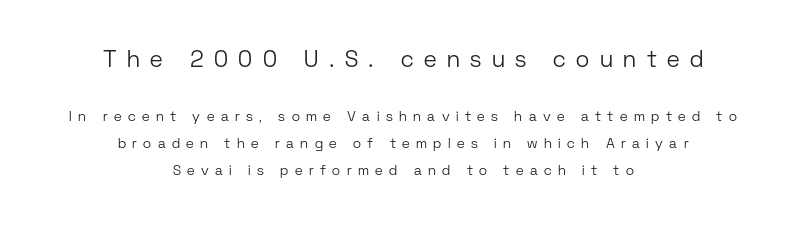
{"italic": "no", "bold": "no", "underline": "no", "align": "center", "line_spacing": "loose", "line_spacing_ratio": 1.94, "letter_spacing": "wide", "letter_spacing_em": 0.46, "larger_block": "first", "size_ratio": 1.64, "glyph_px": 23}
